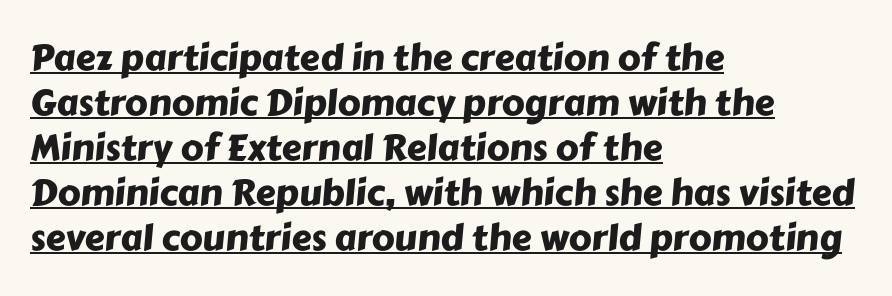
Q: Is the typeface a serif or a sans-serif typeface? A: Sans-serif.
Q: Is the text underlined? A: Yes.
Q: How is the paragraph aligned? A: Left-aligned.
Q: Is the spacing between letters normal or unusually wide? A: Normal.
Q: Is the spacing between lines tight, normal or loose? A: Normal.
Q: Width (condensed, normal, or wide)? A: Normal.
Q: Stroke contrast? A: Low.
Q: x-height? A: Medium.
Q: Monospaced? A: No.
